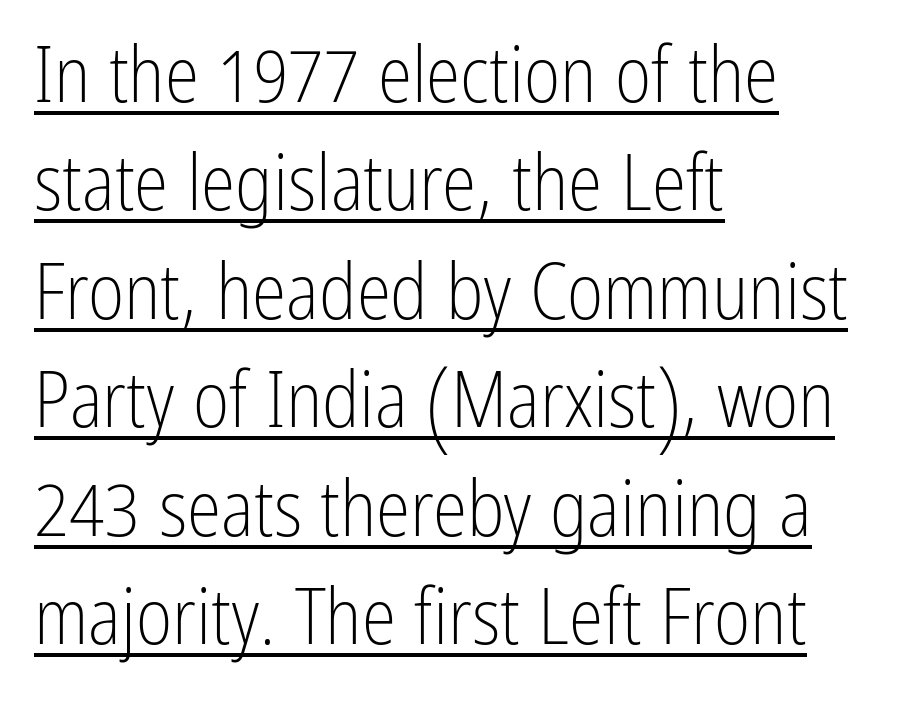
The image shows 78 px light, condensed sans-serif type, upright; set left-aligned, normal line spacing (1.39x), normal letter spacing, underlined; low stroke contrast and a medium x-height.
